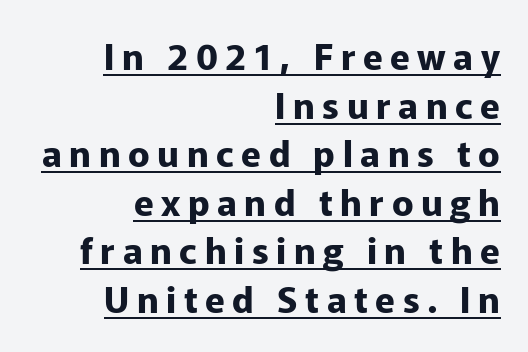
Q: Is the text bold? A: Yes.
Q: Is the text italic (slanted)? A: No, it is upright.
Q: Is the typeface a serif or a sans-serif typeface? A: Sans-serif.
Q: Is the text underlined? A: Yes.
Q: How is the paragraph aligned? A: Right-aligned.
Q: Is the spacing between letters normal or unusually wide? A: Unusually wide.
Q: Is the spacing between lines tight, normal or loose? A: Normal.
Q: Width (condensed, normal, or wide)? A: Normal.
Q: Stroke contrast? A: Low.
Q: x-height? A: Medium.
Q: Monospaced? A: No.
